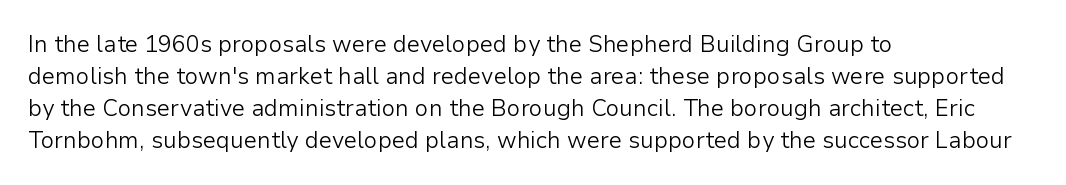
The image shows 23 px text type, upright; set left-aligned, normal line spacing (1.39x), normal letter spacing, not underlined.
